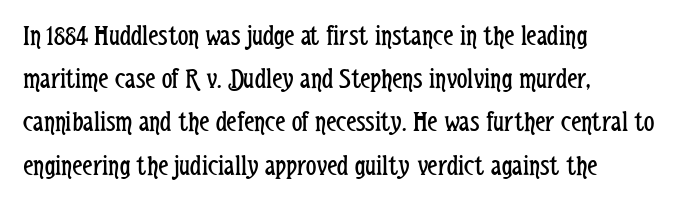
No feet cap the strokes, marking this as sans-serif type. The foot of each line stays bare and open. The cut favours lightness, reaching ordinary text weight at its darkest. Is this a fixed-width face? No — the glyphs have proportional, varying widths. Leading: standard.
